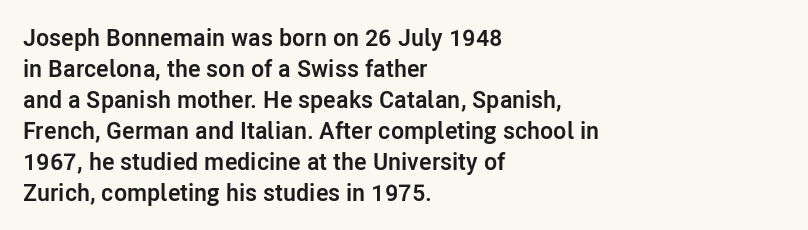
{"italic": "no", "bold": "yes", "underline": "no", "align": "left", "line_spacing": "normal", "line_spacing_ratio": 1.29, "letter_spacing": "normal", "letter_spacing_em": 0.0, "glyph_px": 24}
